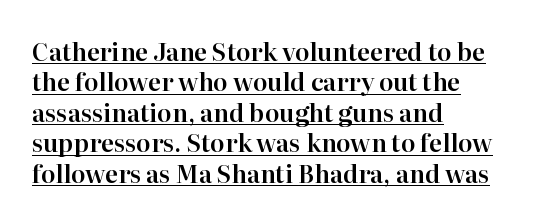
These lines stack with their left ends in a neat column. This sample uses an upright cut, with every glyph sitting square on the baseline. Glance below the letters and you will spot a drawn line. The line-height multiplier appears to be the usual default. Glyph-to-glyph distance matches everyday printed text.
